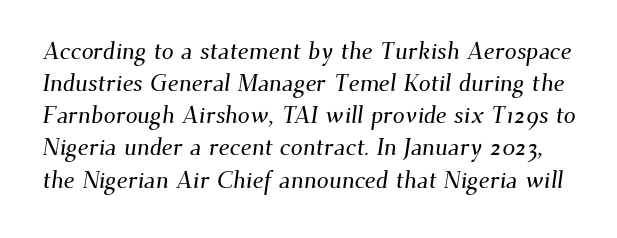
The image shows 24 px text type; set normal line spacing (1.34x), normal letter spacing, not underlined.
